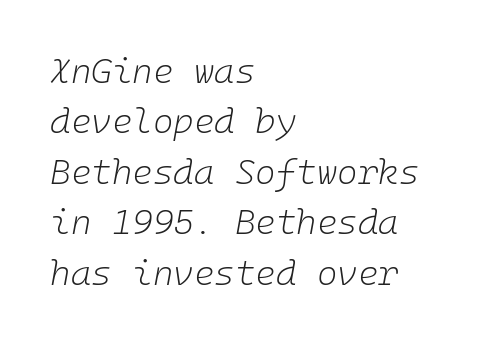
The image shows 35 px light type, italic (leaning right); set left-aligned, normal line spacing (1.44x), normal letter spacing, not underlined; low stroke contrast and a medium x-height.
